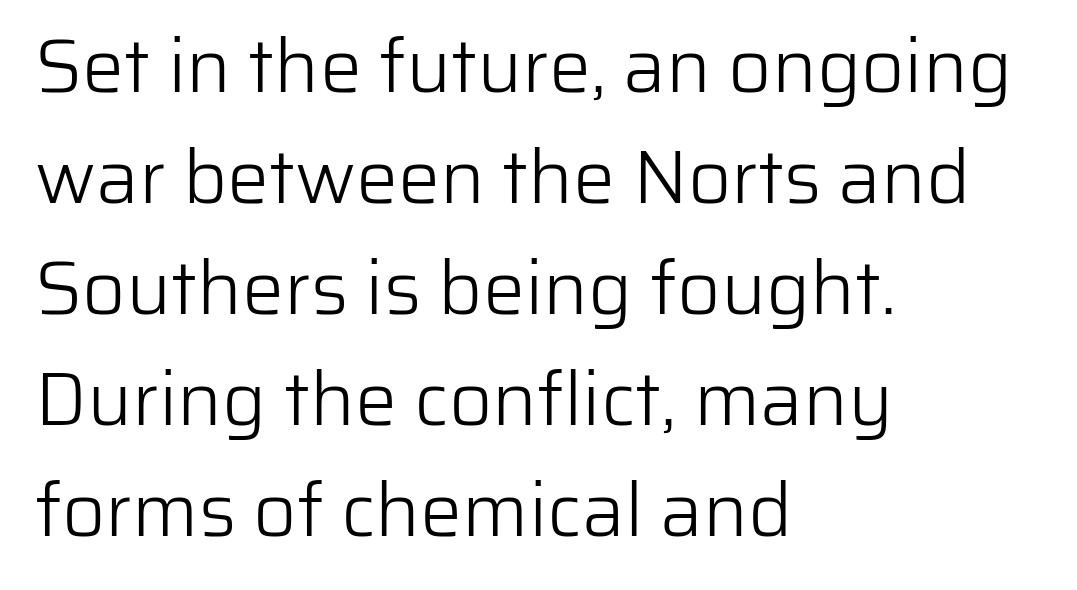
Font category for this specimen: sans-serif. One glance says typical: line gaps are just what's usual. Caption: multi-line text, flush left, ragged right. How are the letters spaced? Ordinarily, with no added tracking.
